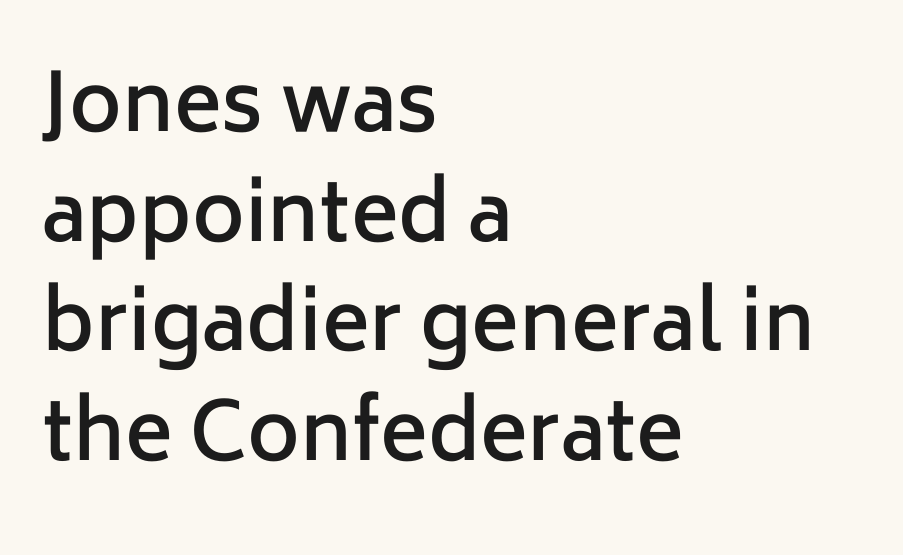
The image shows 80 px semibold sans-serif type, upright; set left-aligned, normal line spacing (1.37x), normal letter spacing, not underlined; low stroke contrast and a medium x-height.
